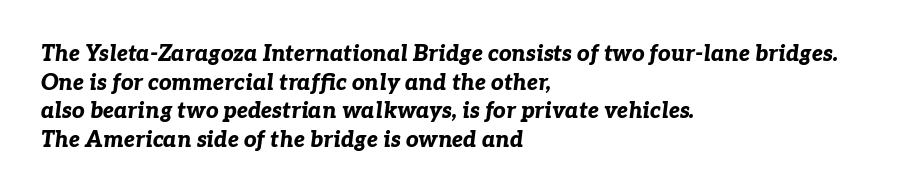
Q: Is the text bold? A: Yes.
Q: Is the text italic (slanted)? A: Yes, it leans right by about 7 degrees.
Q: Is the text underlined? A: No.
Q: How is the paragraph aligned? A: Left-aligned.
Q: Is the spacing between letters normal or unusually wide? A: Normal.
Q: Is the spacing between lines tight, normal or loose? A: Normal.
